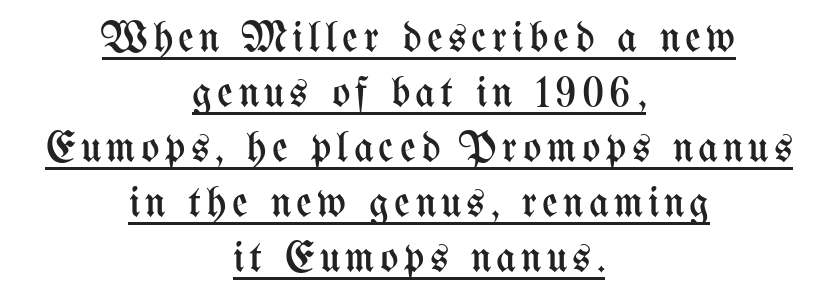
Q: Is the text bold? A: No.
Q: Is the text italic (slanted)? A: No, it is upright.
Q: Is the text underlined? A: Yes.
Q: How is the paragraph aligned? A: Centered.
Q: Is the spacing between lines tight, normal or loose? A: Normal.
Q: Width (condensed, normal, or wide)? A: Condensed.
Q: Stroke contrast? A: Medium.
Q: x-height? A: Medium.
Q: Monospaced? A: No.
